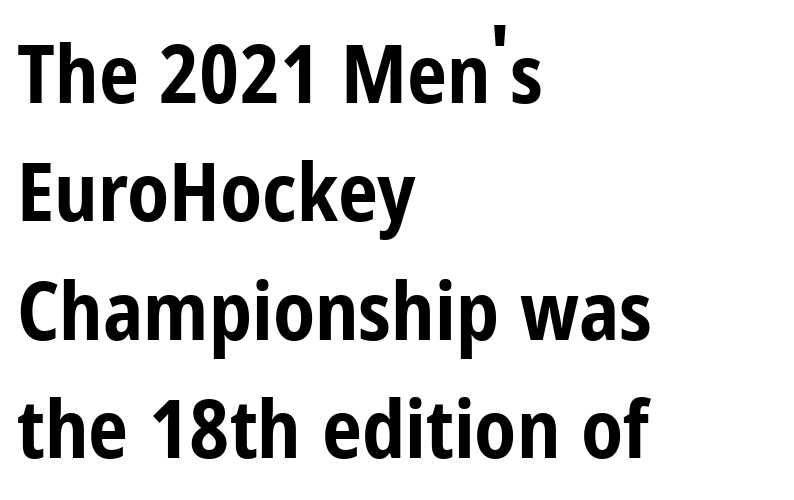
Is this a fixed-width face? No — the glyphs have proportional, varying widths. A clean baseline with only descenders dipping below it. The characters look thick and weighty, a clear bold. Every row of glyphs begins at an identical x-position on the left. Quick note: not italic, upright.
